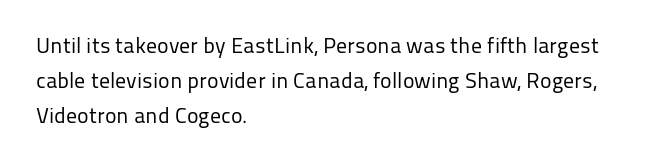
The image shows 22 px text type, upright; set left-aligned, normal line spacing (1.59x), normal letter spacing, not underlined.
